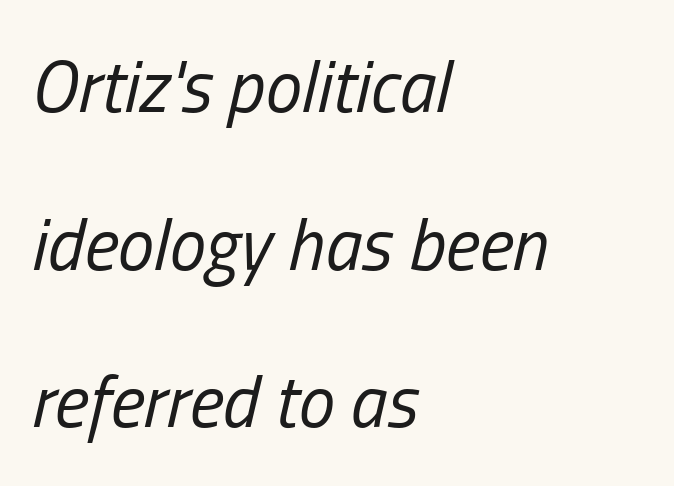
The passage shown leans; its letterforms are oblique. Line beginnings align vertically; line endings do not. This sample has the flowing, uneven cadence of proportional lettering. Caption: face not bold, strokes unweighted. Characters follow at the spacing the type designer built in.
